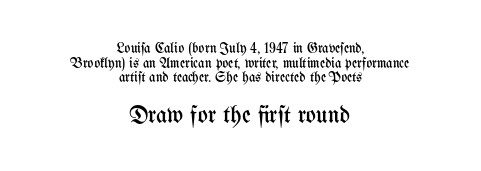
{"italic": "no", "bold": "no", "underline": "no", "align": "center", "line_spacing": "tight", "line_spacing_ratio": 1.04, "letter_spacing": "normal", "letter_spacing_em": 0.0, "larger_block": "second", "size_ratio": 1.71, "glyph_px": 24}
